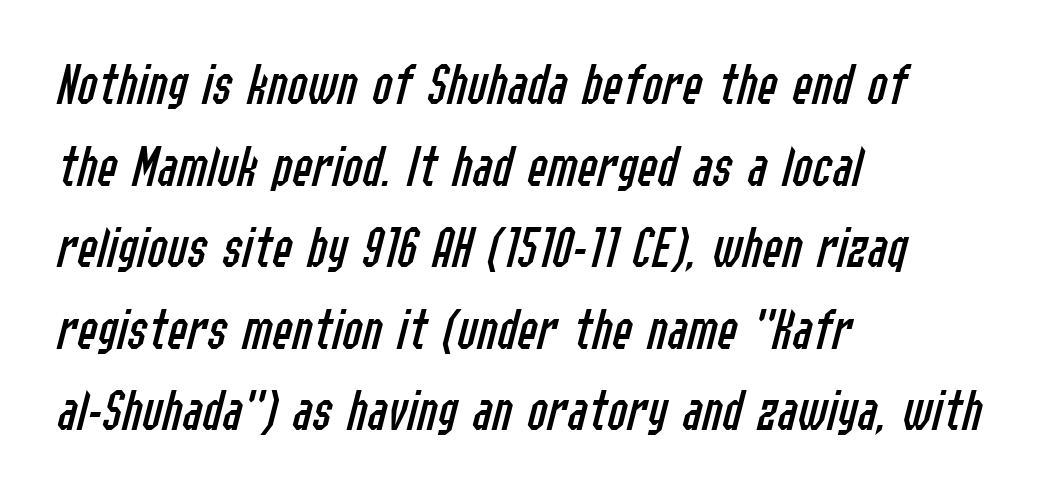
Here the designer chose a conventional face with non-uniform glyph widths. Stem width sits at or under what a default text font uses. Summary of vertical rhythm: regular, with standard interline spacing. The rendering anchors every line to the left-hand side.
